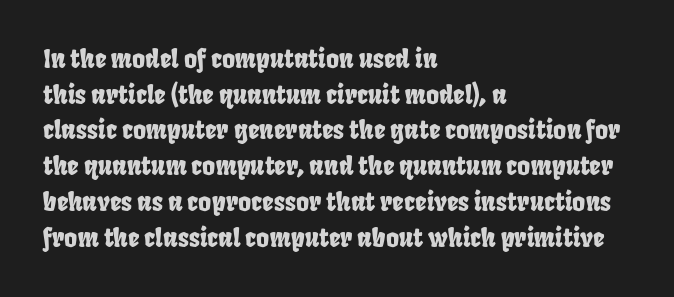
{"underline": "no", "align": "left", "line_spacing": "normal", "line_spacing_ratio": 1.43, "letter_spacing": "normal", "letter_spacing_em": 0.0, "glyph_px": 25}
